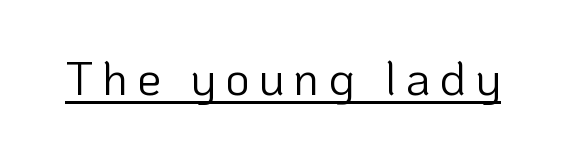
Q: Is the text bold? A: No.
Q: Is the text italic (slanted)? A: No, it is upright.
Q: Is the typeface a serif or a sans-serif typeface? A: Sans-serif.
Q: Is the text underlined? A: Yes.
Q: Width (condensed, normal, or wide)? A: Normal.
Q: Stroke contrast? A: Low.
Q: x-height? A: Medium.
Q: Monospaced? A: No.
